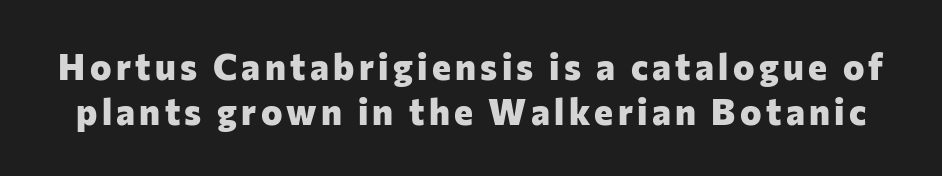
Strong, thick strokes mark this as bold type. A bare baseline throughout the passage. No feet cap the strokes, marking this as sans-serif type. It's the straight-up-and-down kind of type.
